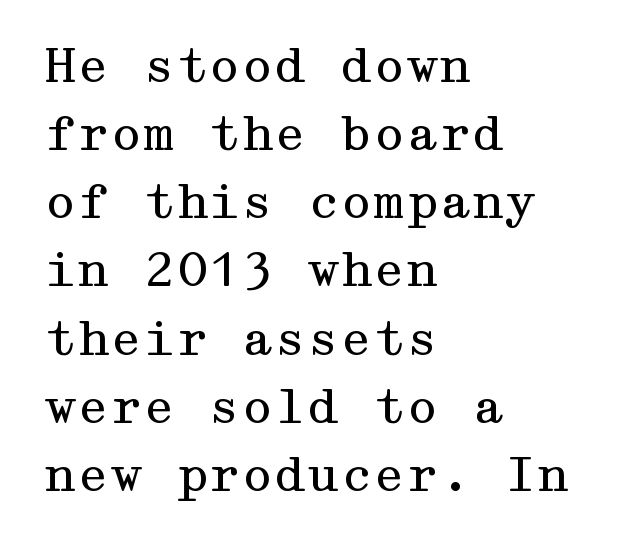
{"serif": "yes", "italic": "no", "bold": "no", "weight": "regular", "width": "wide", "stroke_contrast": "medium", "x_height": "medium", "underline": "no", "align": "left", "line_spacing": "normal", "line_spacing_ratio": 1.45, "letter_spacing": "normal", "letter_spacing_em": 0.0, "glyph_px": 47}
